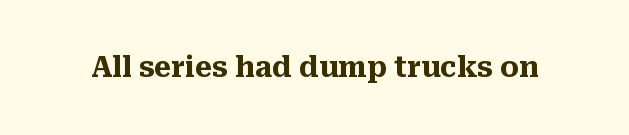
{"serif": "yes", "italic": "no", "bold": "yes", "weight": "heavy", "width": "normal", "stroke_contrast": "medium", "x_height": "medium", "monospaced": "no", "underline": "no", "letter_spacing": "normal", "letter_spacing_em": 0.0, "glyph_px": 28}
